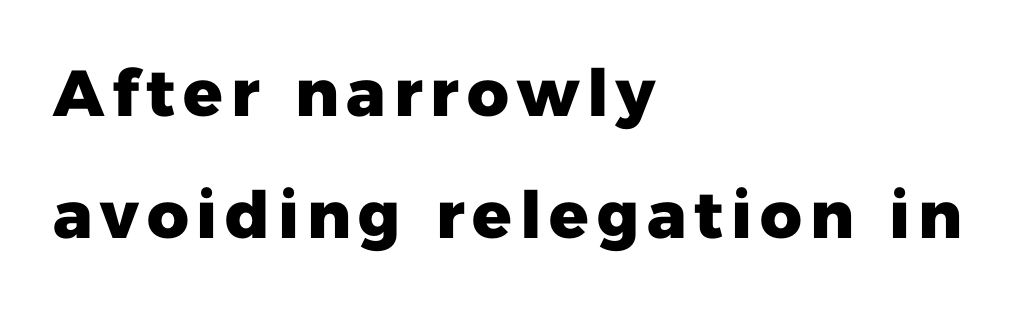
{"serif": "no", "italic": "no", "bold": "yes", "weight": "heavy", "width": "normal", "stroke_contrast": "low", "x_height": "medium", "monospaced": "no", "underline": "no", "align": "left", "line_spacing_ratio": 1.88, "glyph_px": 65}
